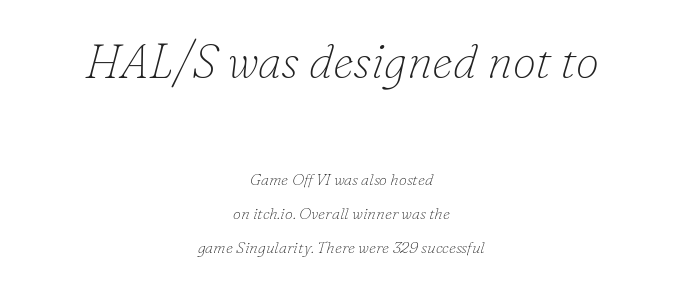
No word sits above an underline. Do the characters align in a grid? No, the font is proportional. This reads as an unemphasized weight, regular at the heaviest. Compare the two chunks: the upper has the greater cap height.
